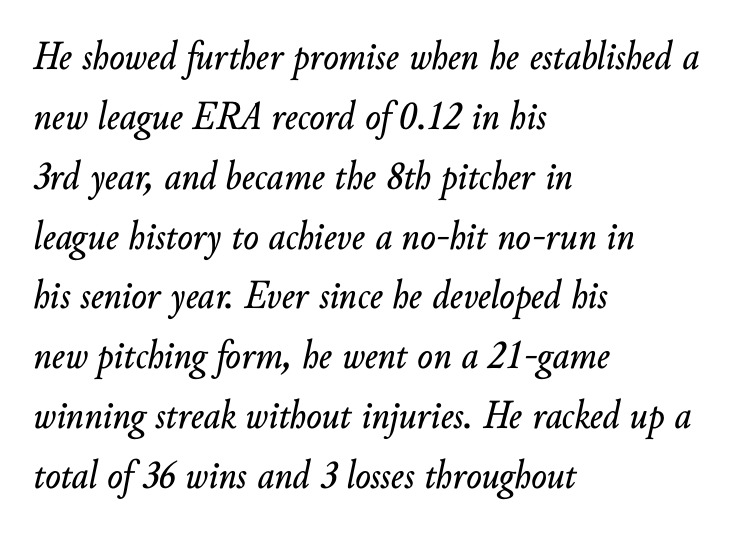
The image shows 41 px text type, italic (leaning right); set left-aligned, normal line spacing (1.46x), normal letter spacing, not underlined; low stroke contrast and a small x-height.
